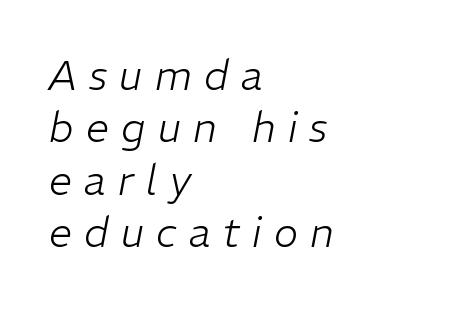
The image shows 41 px light type, italic (leaning right); set left-aligned, normal line spacing (1.28x), unusually wide letter spacing (+0.3 em), not underlined; low stroke contrast and a medium x-height.
